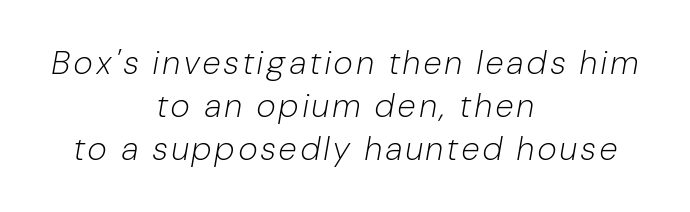
{"italic": "yes", "lean": "right", "slant_degrees": 10, "bold": "no", "weight": "light", "width": "condensed", "stroke_contrast": "low", "x_height": "medium", "monospaced": "no", "underline": "no", "align": "center", "line_spacing": "normal", "line_spacing_ratio": 1.3, "glyph_px": 33}
